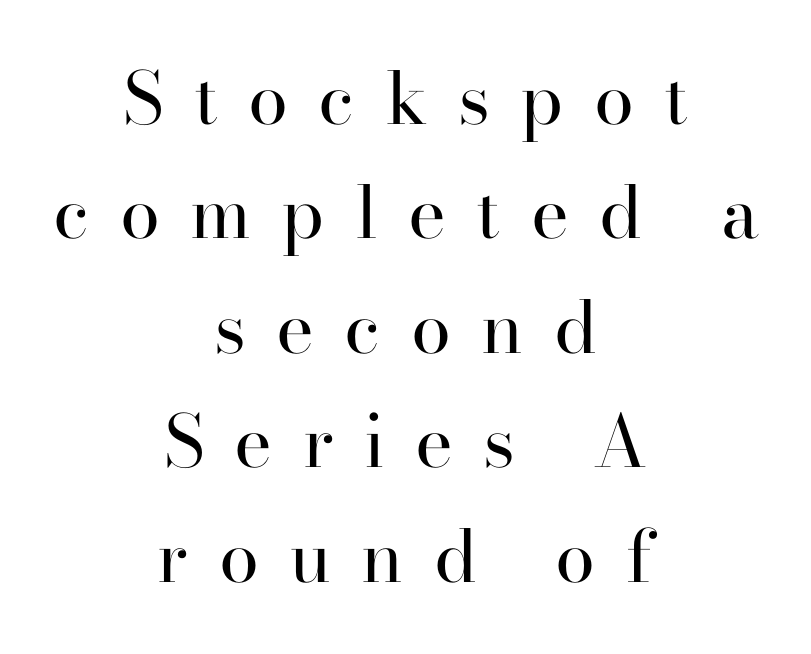
Q: Is the text bold? A: No.
Q: Is the text italic (slanted)? A: No, it is upright.
Q: Is the typeface a serif or a sans-serif typeface? A: Serif.
Q: Is the text underlined? A: No.
Q: How is the paragraph aligned? A: Centered.
Q: Is the spacing between letters normal or unusually wide? A: Unusually wide.
Q: Is the spacing between lines tight, normal or loose? A: Normal.
Q: Width (condensed, normal, or wide)? A: Normal.
Q: Stroke contrast? A: High.
Q: x-height? A: Small.
Q: Monospaced? A: No.
